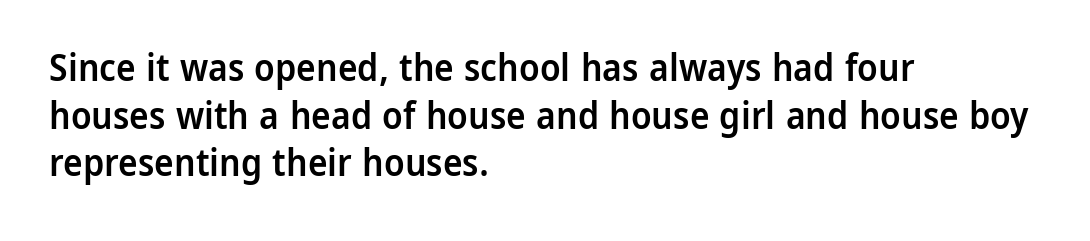
Q: Is the text bold? A: Semi-bold.
Q: Is the text italic (slanted)? A: No, it is upright.
Q: Is the typeface a serif or a sans-serif typeface? A: Sans-serif.
Q: Is the text underlined? A: No.
Q: How is the paragraph aligned? A: Left-aligned.
Q: Is the spacing between letters normal or unusually wide? A: Normal.
Q: Is the spacing between lines tight, normal or loose? A: Normal.
Q: Width (condensed, normal, or wide)? A: Normal.
Q: Stroke contrast? A: Low.
Q: x-height? A: Medium.
Q: Monospaced? A: No.
